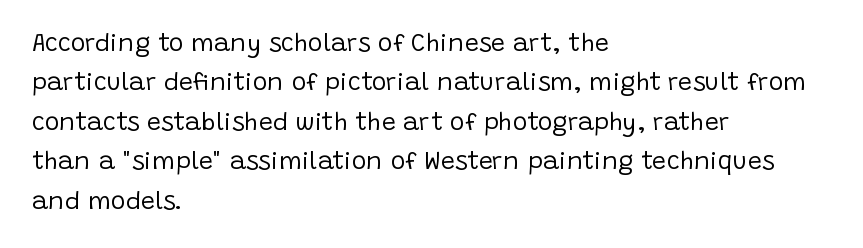
This block has exactly the height ordinary leading produces. Heft: none added — not bold. The face used here is rendered with its standard letterfit. Horizontally, the lines are justified to the leading edge only.
